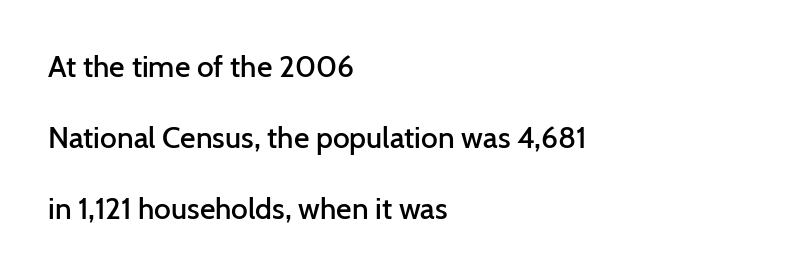
The image shows 30 px semibold sans-serif type, upright; set left-aligned, loose line spacing (2.37x), normal letter spacing, not underlined; low stroke contrast and a medium x-height.
